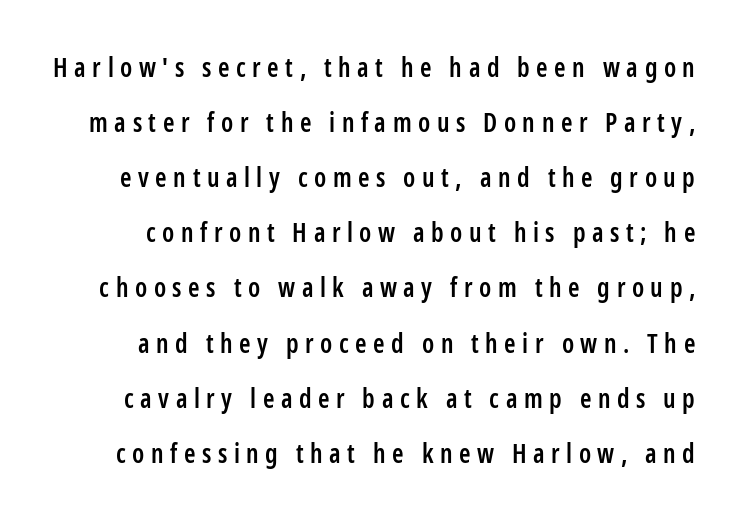
This is roman type, the default non-slanted kind. These words are printed semibold, heavier than regular yet not bold. Decoration check: the copy has no underline. A typesetter would call this heavily tracked-out type. Vertical spacing — loose.
